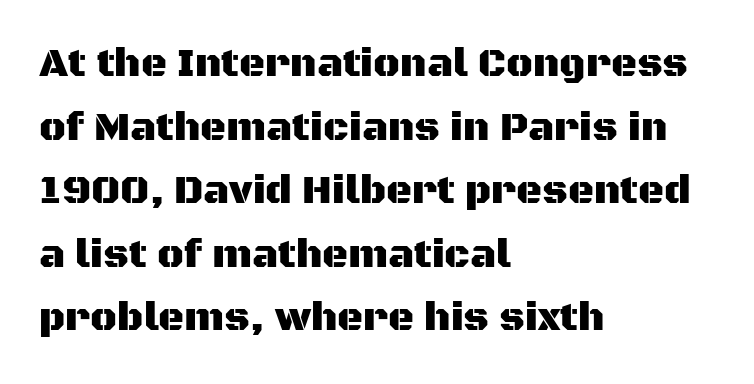
Q: Is the text italic (slanted)? A: No, it is upright.
Q: Is the typeface a serif or a sans-serif typeface? A: Sans-serif.
Q: Is the text underlined? A: No.
Q: How is the paragraph aligned? A: Left-aligned.
Q: Is the spacing between letters normal or unusually wide? A: Normal.
Q: Is the spacing between lines tight, normal or loose? A: Normal.
Q: Width (condensed, normal, or wide)? A: Normal.
Q: Stroke contrast? A: Medium.
Q: x-height? A: Large.
Q: Monospaced? A: No.
